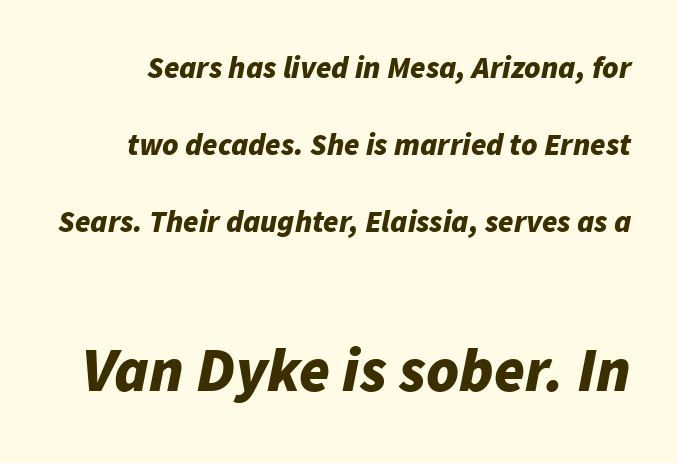
Q: Is the text bold? A: Yes.
Q: Is the text italic (slanted)? A: Yes, it leans right by about 11 degrees.
Q: Is the text underlined? A: No.
Q: Is the spacing between letters normal or unusually wide? A: Normal.
Q: Is the spacing between lines tight, normal or loose? A: Loose.
Q: Which block of text is set in a larger size, the first (top) or the second (bottom)? A: The second (bottom) one.
Q: Width (condensed, normal, or wide)? A: Normal.
Q: Stroke contrast? A: Low.
Q: x-height? A: Medium.
Q: Monospaced? A: No.
